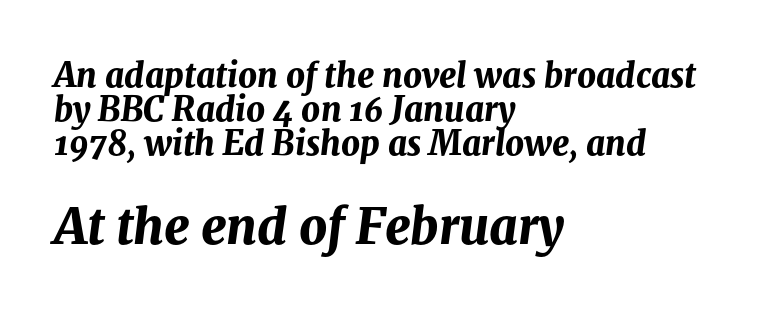
The image shows 49 px bold type, italic (leaning right); set left-aligned, tight line spacing (1.03x), normal letter spacing, not underlined; the second (bottom) block is 1.48x larger; medium stroke contrast and a medium x-height.
